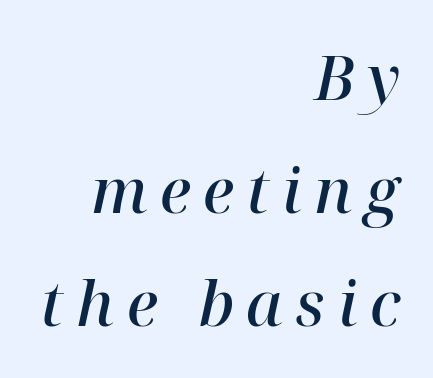
{"serif": "yes", "italic": "yes", "lean": "right", "slant_degrees": 12, "bold": "semi", "weight": "semibold", "width": "normal", "stroke_contrast": "high", "x_height": "medium", "monospaced": "no", "underline": "no", "align": "right", "line_spacing_ratio": 1.82, "letter_spacing": "wide", "letter_spacing_em": 0.2, "glyph_px": 62}
